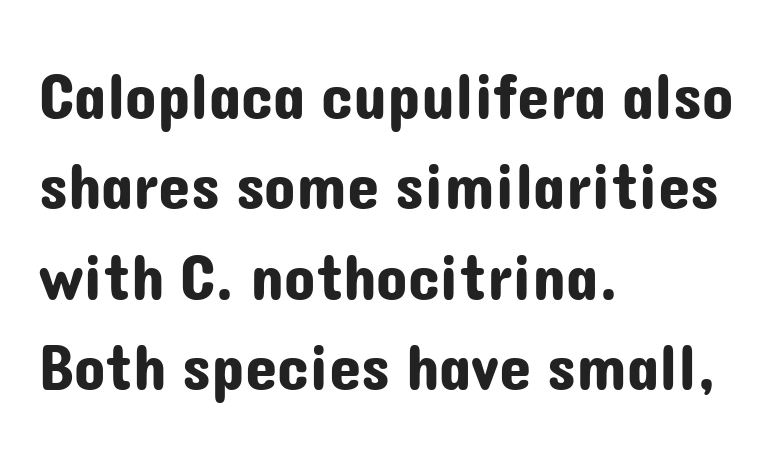
Q: Is the text italic (slanted)? A: No, it is upright.
Q: Is the typeface a serif or a sans-serif typeface? A: Sans-serif.
Q: Is the text underlined? A: No.
Q: How is the paragraph aligned? A: Left-aligned.
Q: Is the spacing between letters normal or unusually wide? A: Normal.
Q: Is the spacing between lines tight, normal or loose? A: Normal.
Q: Width (condensed, normal, or wide)? A: Normal.
Q: Stroke contrast? A: Low.
Q: x-height? A: Medium.
Q: Monospaced? A: No.
